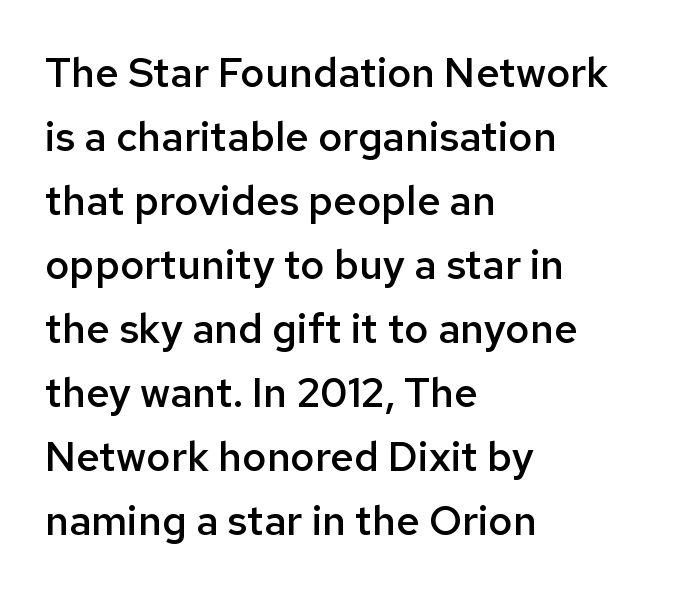
The image shows 41 px semibold sans-serif type, upright; set left-aligned, normal line spacing (1.56x), normal letter spacing, not underlined; low stroke contrast and a medium x-height.
